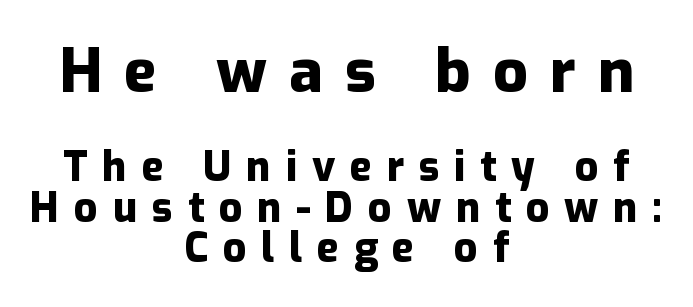
Q: Is the text bold? A: Yes.
Q: Is the text italic (slanted)? A: No, it is upright.
Q: Is the typeface a serif or a sans-serif typeface? A: Sans-serif.
Q: Is the text underlined? A: No.
Q: How is the paragraph aligned? A: Centered.
Q: Is the spacing between letters normal or unusually wide? A: Unusually wide.
Q: Is the spacing between lines tight, normal or loose? A: Tight.
Q: Which block of text is set in a larger size, the first (top) or the second (bottom)? A: The first (top) one.
Q: Width (condensed, normal, or wide)? A: Normal.
Q: Stroke contrast? A: Low.
Q: x-height? A: Medium.
Q: Monospaced? A: No.
